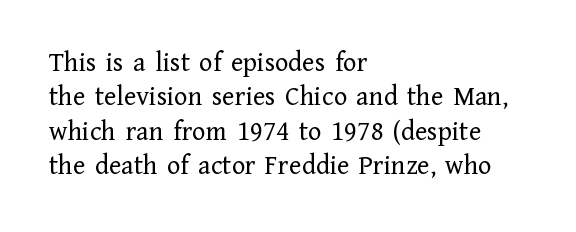
The image shows 28 px regular-weight serif type, upright; set left-aligned, line spacing 1.23x, normal letter spacing, not underlined; low stroke contrast and a medium x-height.
